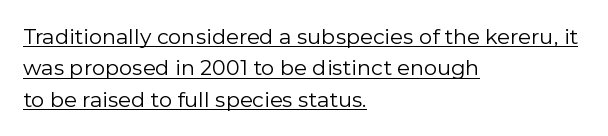
The image shows 21 px text type, upright; set left-aligned, normal line spacing (1.49x), normal letter spacing, underlined.
